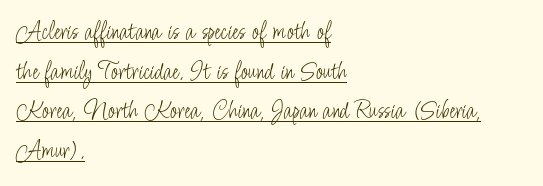
Teacher's note: observe the even left margin — that is flush-left alignment. Does the leading feel generous? No, just average. Notice how a bar underscores the lettering throughout. Compared with a typical body face, this is equally light or lighter still.
